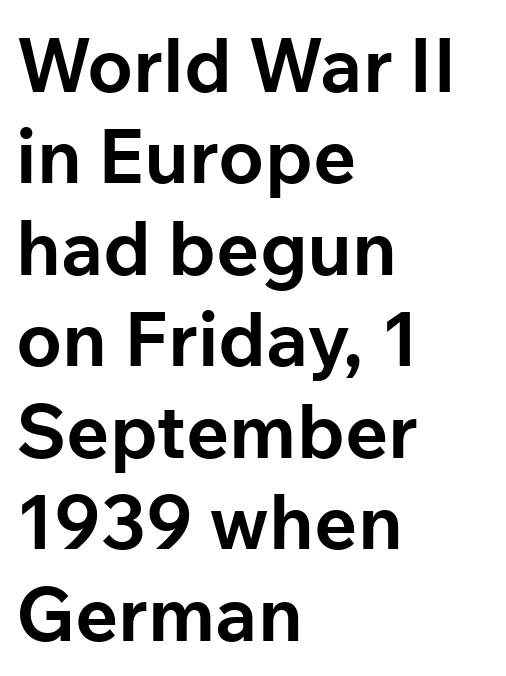
The image shows 75 px bold sans-serif type, upright; set left-aligned, line spacing 1.22x, normal letter spacing, not underlined; low stroke contrast and a medium x-height.
